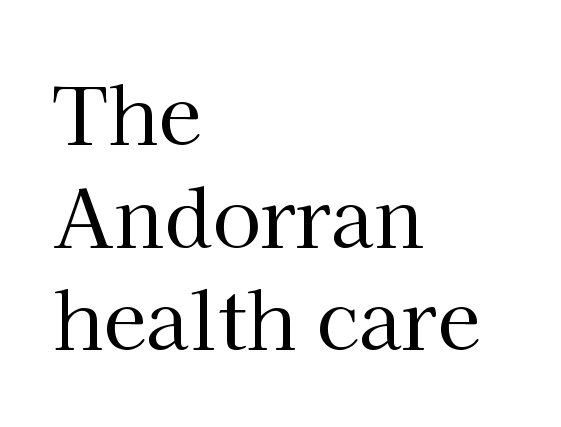
Heft: none added — not bold. This rendering employs a face with finishing strokes, i.e., a serif. Nothing unusual about the tracking: characters are spaced as the font intends. Plain, unruled lines of type. Horizontal bands of white between lines are of average thickness.
